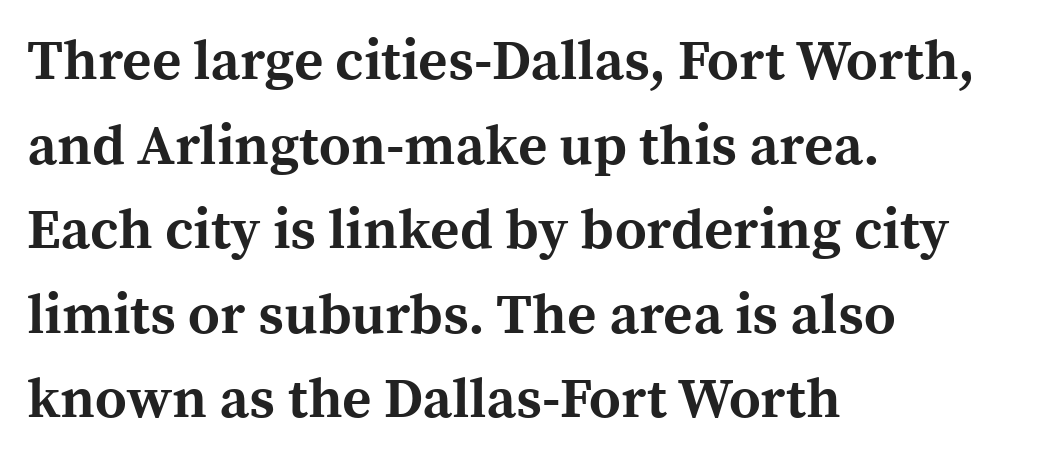
The typesetting leans heavy: a genuine bold. Posture: straight, roman, zero tilt. Does the copy run flush right? No — it runs flush left. Observe the serifs anchoring each vertical stroke in this sample. No extra tracking has been applied to these lines.
